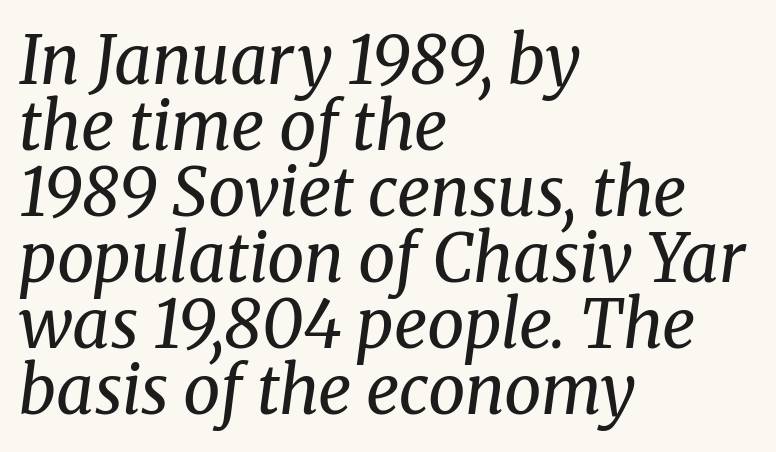
Q: Is the text bold? A: No.
Q: Is the text italic (slanted)? A: Yes, it leans right by about 8 degrees.
Q: Is the typeface a serif or a sans-serif typeface? A: Serif.
Q: Is the text underlined? A: No.
Q: How is the paragraph aligned? A: Left-aligned.
Q: Is the spacing between letters normal or unusually wide? A: Normal.
Q: Is the spacing between lines tight, normal or loose? A: Tight.
Q: Width (condensed, normal, or wide)? A: Normal.
Q: Stroke contrast? A: Medium.
Q: x-height? A: Medium.
Q: Monospaced? A: No.
